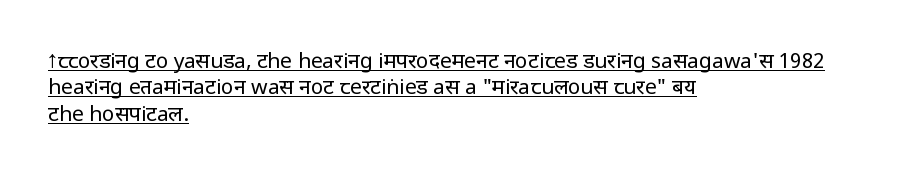
Q: Is the text bold? A: No.
Q: Is the text italic (slanted)? A: No, it is upright.
Q: Is the text underlined? A: Yes.
Q: How is the paragraph aligned? A: Left-aligned.
Q: Is the spacing between letters normal or unusually wide? A: Normal.
Q: Is the spacing between lines tight, normal or loose? A: Normal.
